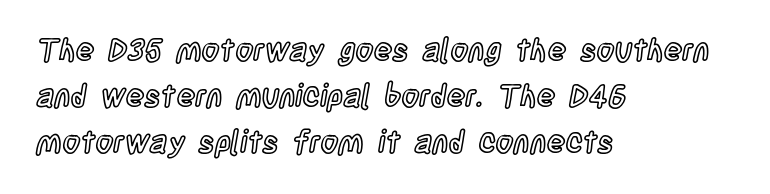
Q: Is the text italic (slanted)? A: Yes.
Q: Is the text underlined? A: No.
Q: How is the paragraph aligned? A: Left-aligned.
Q: Is the spacing between letters normal or unusually wide? A: Normal.
Q: Is the spacing between lines tight, normal or loose? A: Normal.
Q: Width (condensed, normal, or wide)? A: Condensed.
Q: x-height? A: Large.
Q: Monospaced? A: No.
